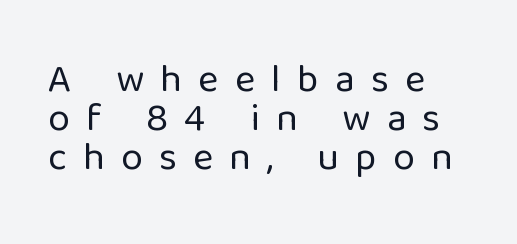
Q: Is the text bold? A: No.
Q: Is the text italic (slanted)? A: No, it is upright.
Q: Is the typeface a serif or a sans-serif typeface? A: Sans-serif.
Q: Is the text underlined? A: No.
Q: How is the paragraph aligned? A: Left-aligned.
Q: Is the spacing between letters normal or unusually wide? A: Unusually wide.
Q: Is the spacing between lines tight, normal or loose? A: Tight.
Q: Width (condensed, normal, or wide)? A: Normal.
Q: Stroke contrast? A: Low.
Q: x-height? A: Medium.
Q: Monospaced? A: No.
